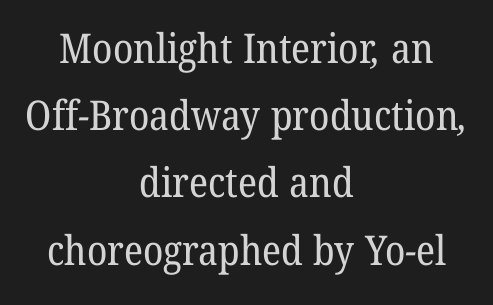
The image shows 41 px regular-weight serif type; set centered, normal line spacing (1.64x), normal letter spacing, not underlined; low stroke contrast and a medium x-height.
